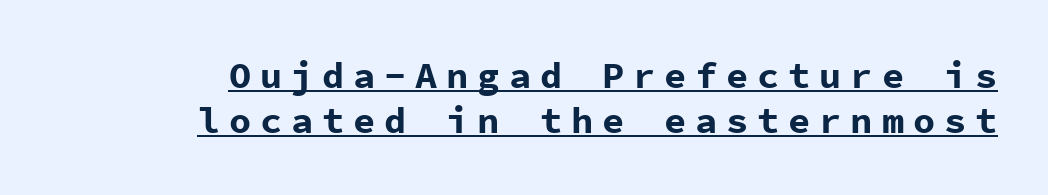
Q: Is the text bold? A: Yes.
Q: Is the text italic (slanted)? A: No, it is upright.
Q: Is the typeface a serif or a sans-serif typeface? A: Sans-serif.
Q: Is the text underlined? A: Yes.
Q: How is the paragraph aligned? A: Right-aligned.
Q: Is the spacing between letters normal or unusually wide? A: Unusually wide.
Q: Width (condensed, normal, or wide)? A: Normal.
Q: Stroke contrast? A: Low.
Q: x-height? A: Medium.
Q: Monospaced? A: Yes.
